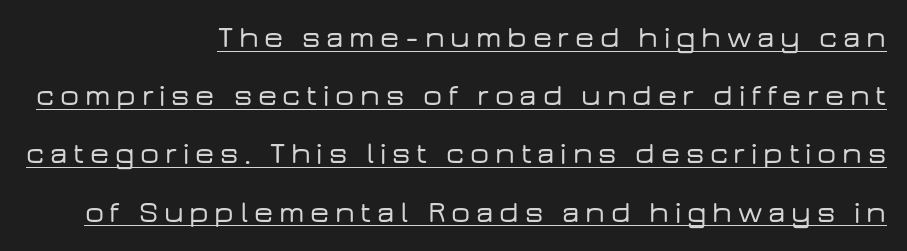
Q: Is the text italic (slanted)? A: No, it is upright.
Q: Is the typeface a serif or a sans-serif typeface? A: Sans-serif.
Q: Is the text underlined? A: Yes.
Q: How is the paragraph aligned? A: Right-aligned.
Q: Is the spacing between lines tight, normal or loose? A: Loose.
Q: Width (condensed, normal, or wide)? A: Wide.
Q: Stroke contrast? A: Low.
Q: x-height? A: Medium.
Q: Monospaced? A: No.
